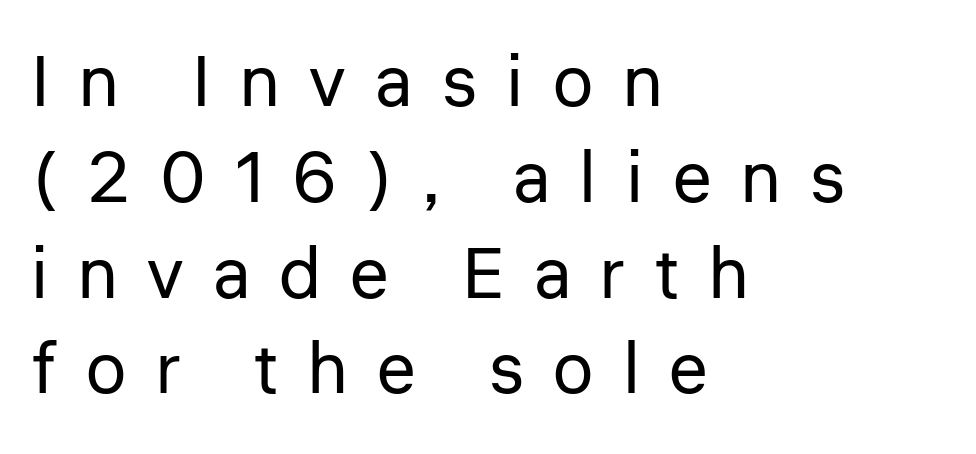
The image shows 72 px regular-weight sans-serif type, upright; set left-aligned, normal line spacing (1.33x), unusually wide letter spacing (+0.41 em), not underlined; low stroke contrast and a medium x-height.
